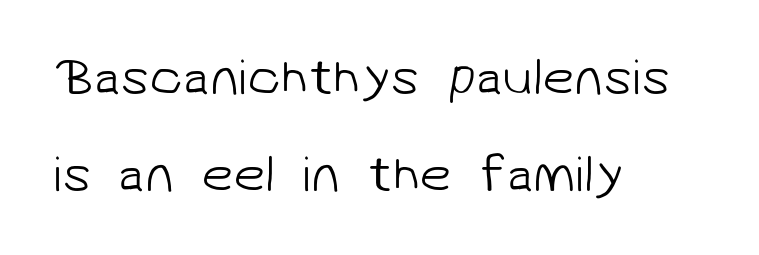
Line spacing here is loose. A typesetter would label this face a sans. A clean baseline with only descenders dipping below it. Glyph-to-glyph distance matches everyday printed text. The setting favours the left margin, as ordinary paragraphs usually do.
